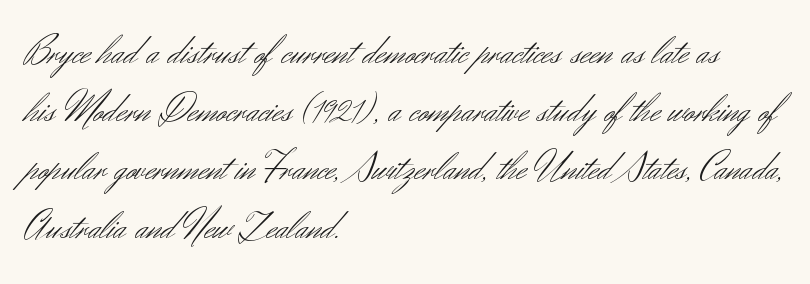
Q: Is the text bold? A: No.
Q: Is the text italic (slanted)? A: Yes.
Q: Is the typeface a serif or a sans-serif typeface? A: Sans-serif.
Q: Is the text underlined? A: No.
Q: How is the paragraph aligned? A: Left-aligned.
Q: Is the spacing between letters normal or unusually wide? A: Normal.
Q: Is the spacing between lines tight, normal or loose? A: Normal.
Q: Width (condensed, normal, or wide)? A: Normal.
Q: Stroke contrast? A: Medium.
Q: x-height? A: Small.
Q: Monospaced? A: No.
